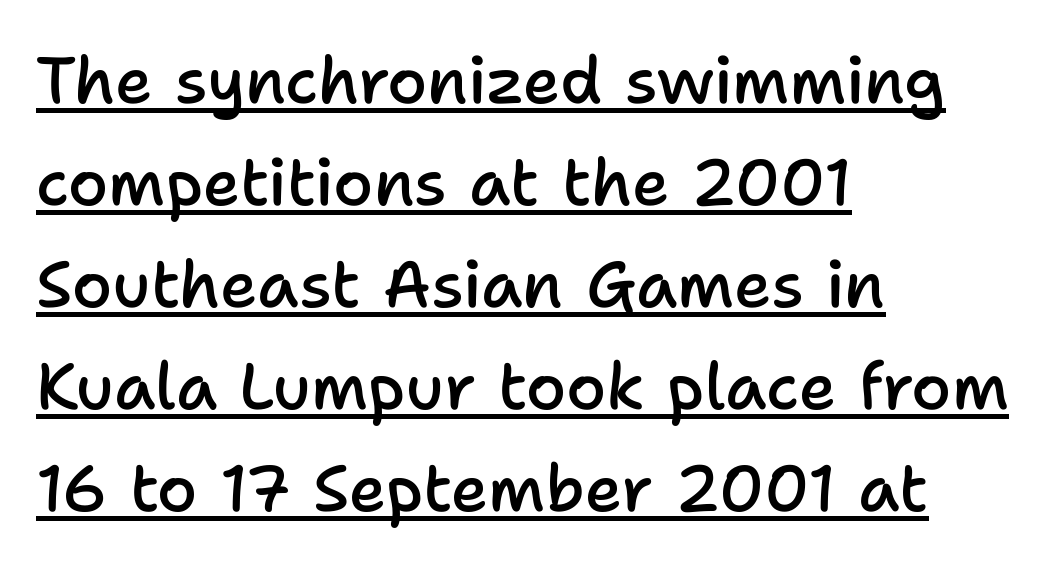
The image shows 65 px semibold sans-serif type, upright; set left-aligned, normal line spacing (1.57x), normal letter spacing, underlined; low stroke contrast and a medium x-height.
